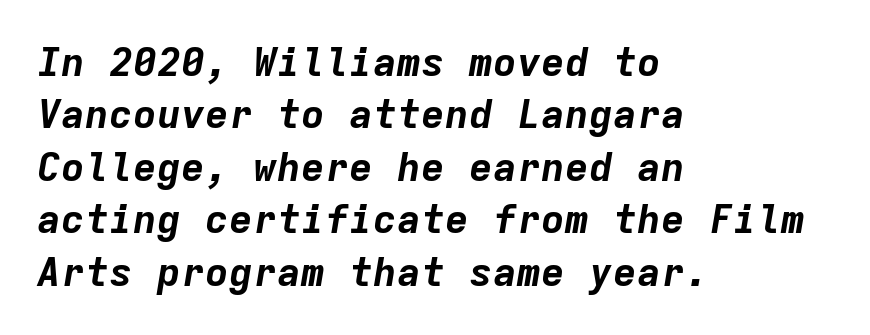
{"italic": "yes", "lean": "right", "slant_degrees": 9, "bold": "yes", "weight": "bold", "width": "normal", "stroke_contrast": "low", "x_height": "medium", "monospaced": "yes", "underline": "no", "align": "left", "line_spacing": "normal", "line_spacing_ratio": 1.31, "letter_spacing": "normal", "letter_spacing_em": 0.0, "glyph_px": 40}
